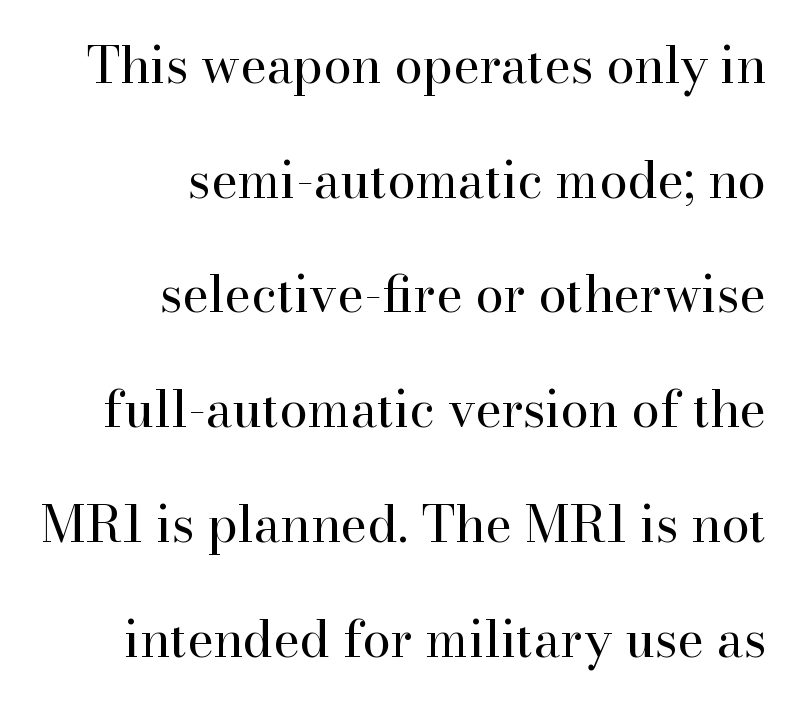
Underlining? Definitely not there. Leading: increased. No heavy texture on the line: the type isn't bold. The letters advance in unequal steps, a hallmark of proportional type. Italic: no, the glyphs are upright roman.
